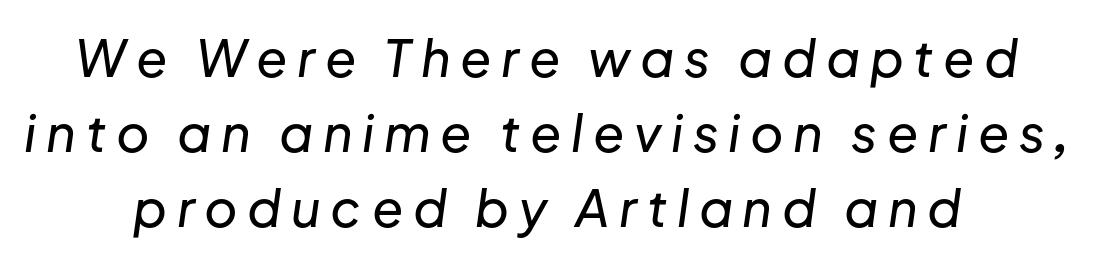
{"italic": "yes", "lean": "right", "slant_degrees": 8, "width": "normal", "stroke_contrast": "low", "x_height": "medium", "monospaced": "no", "underline": "no", "align": "center", "line_spacing": "normal", "line_spacing_ratio": 1.47, "glyph_px": 51}
